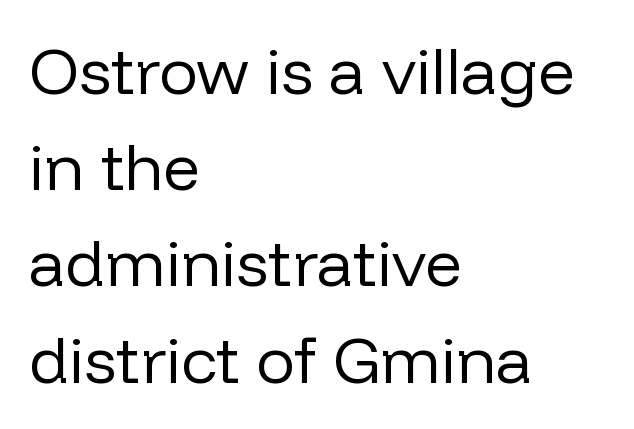
Q: Is the text bold? A: No.
Q: Is the text italic (slanted)? A: No, it is upright.
Q: Is the typeface a serif or a sans-serif typeface? A: Sans-serif.
Q: Is the text underlined? A: No.
Q: How is the paragraph aligned? A: Left-aligned.
Q: Is the spacing between letters normal or unusually wide? A: Normal.
Q: Is the spacing between lines tight, normal or loose? A: Normal.
Q: Width (condensed, normal, or wide)? A: Normal.
Q: Stroke contrast? A: Low.
Q: x-height? A: Medium.
Q: Monospaced? A: No.
